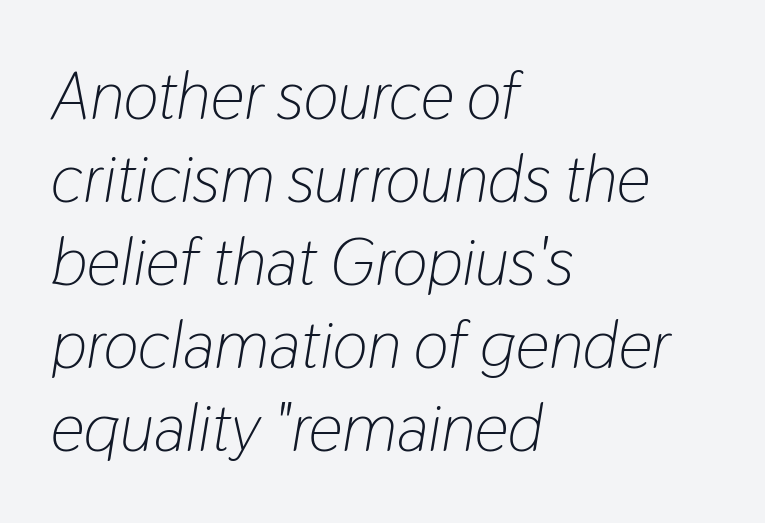
Yep, that's italic — everything's leaning. Think standard paragraph weight, or any step lighter than that. Here the designer chose a conventional face with non-uniform glyph widths. No word sits above an underline.
